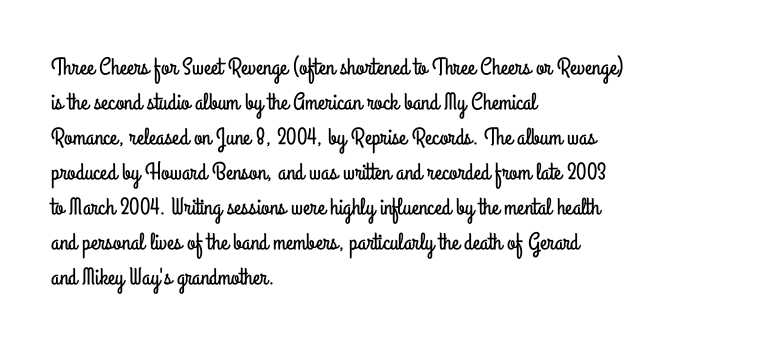
Style check: upright. The designer left line spacing at the default. Casual observation: everything's shoved over to the left. Tracking here is standard; glyphs follow each other at the usual distance. The foot of each line stays bare and open.
